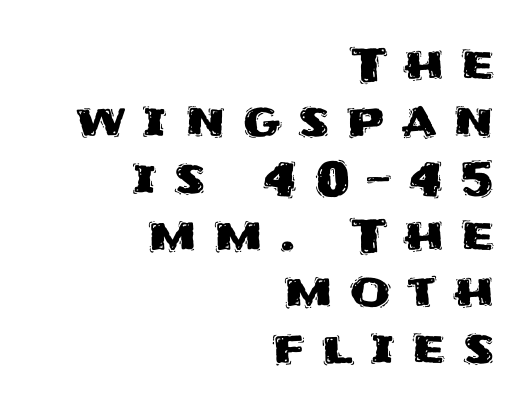
The zone under the glyphs is completely vacant. Is this a fixed-width face? No — the glyphs have proportional, varying widths. Serifs: no, the terminals of the letterforms are clean. Someone cranked the tracking dial way up on this one.
